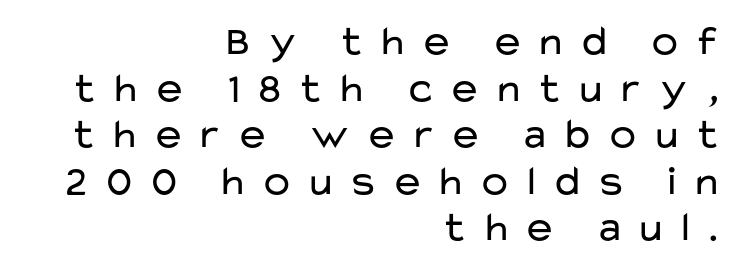
Unmarked baselines from the first word to the last. Heaviness? Minimal to ordinary, like unemphasized prose. Students, note that the glyphs here are deliberately spaced far apart. Think of a printed novel: that variable character pitch is what you see here. The passage shown stacks its lines with hardly any gap.
